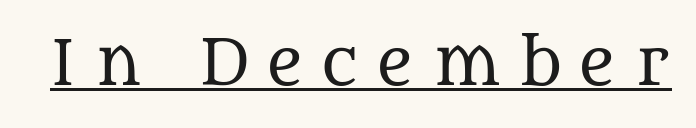
{"serif": "yes", "italic": "no", "bold": "no", "weight": "regular", "width": "normal", "stroke_contrast": "medium", "x_height": "large", "monospaced": "no", "underline": "yes", "letter_spacing": "wide", "letter_spacing_em": 0.31, "glyph_px": 62}
